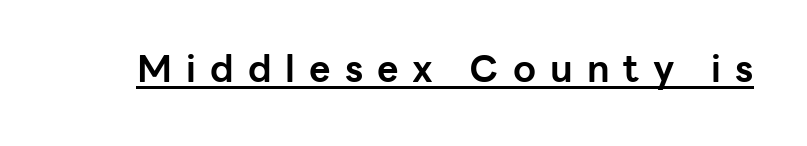
The image shows 37 px bold sans-serif type, upright; set unusually wide letter spacing (+0.38 em), underlined; low stroke contrast and a medium x-height.
